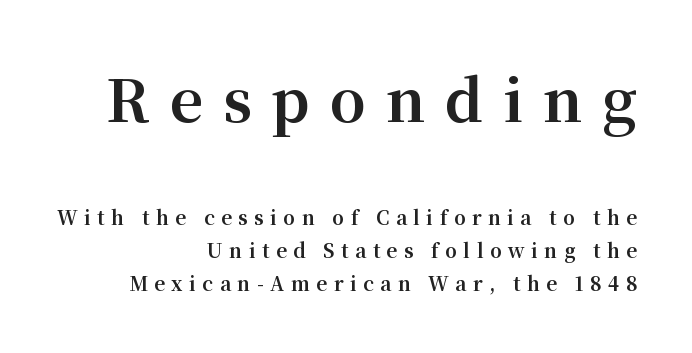
You could not count columns in this text — the font is proportionally spaced. The lines in this sample share a right terminus and differ only in where they begin. Look at the bottom of the vertical strokes: they flare into serifs here. You could only call the tracking loose — the letters float apart. The letters in the upper block stand taller than those in the block below.
